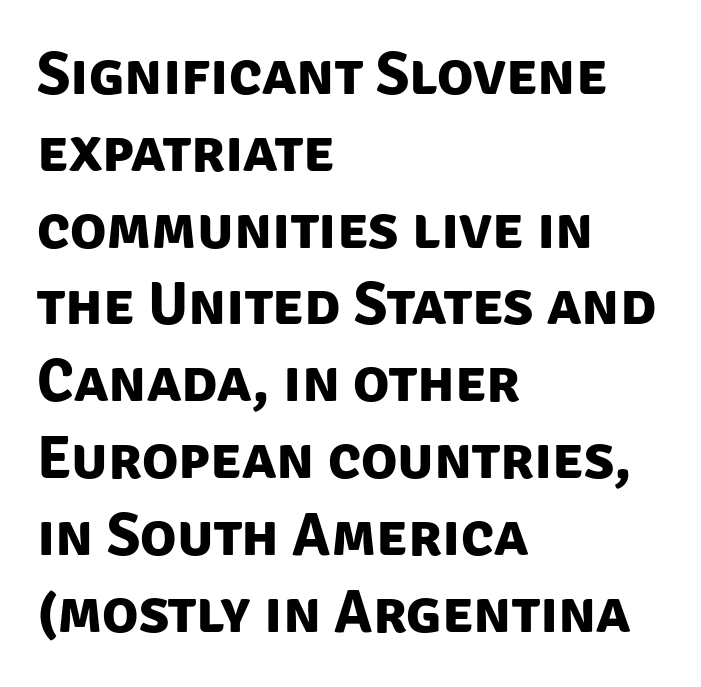
{"serif": "no", "bold": "yes", "weight": "bold", "width": "normal", "stroke_contrast": "low", "x_height": "large", "monospaced": "no", "underline": "no", "align": "left", "line_spacing": "normal", "line_spacing_ratio": 1.28, "letter_spacing": "normal", "letter_spacing_em": 0.0, "glyph_px": 60}
